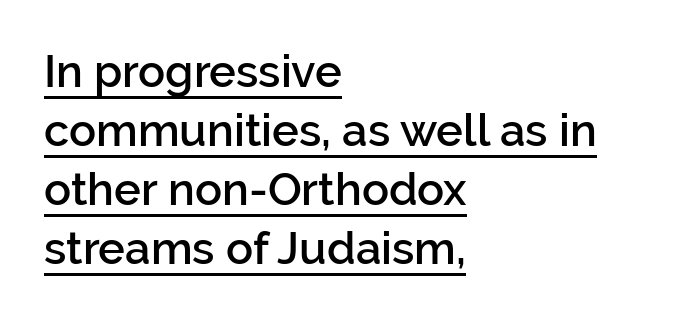
{"serif": "no", "italic": "no", "bold": "semi", "weight": "semibold", "width": "normal", "stroke_contrast": "low", "x_height": "medium", "monospaced": "no", "underline": "yes", "align": "left", "line_spacing": "normal", "line_spacing_ratio": 1.31, "letter_spacing": "normal", "letter_spacing_em": 0.0, "glyph_px": 45}
